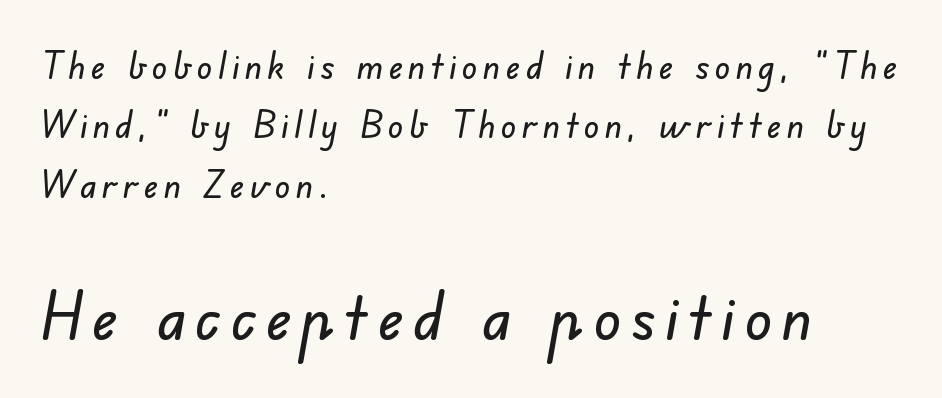
{"serif": "no", "width": "normal", "stroke_contrast": "low", "x_height": "small", "monospaced": "no", "underline": "no", "align": "left", "line_spacing": "normal", "line_spacing_ratio": 1.56, "larger_block": "second", "size_ratio": 1.76, "glyph_px": 67}
